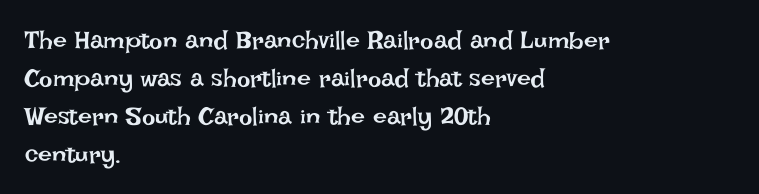
The image shows 25 px text type, upright; set left-aligned, normal line spacing (1.52x), normal letter spacing, not underlined.
